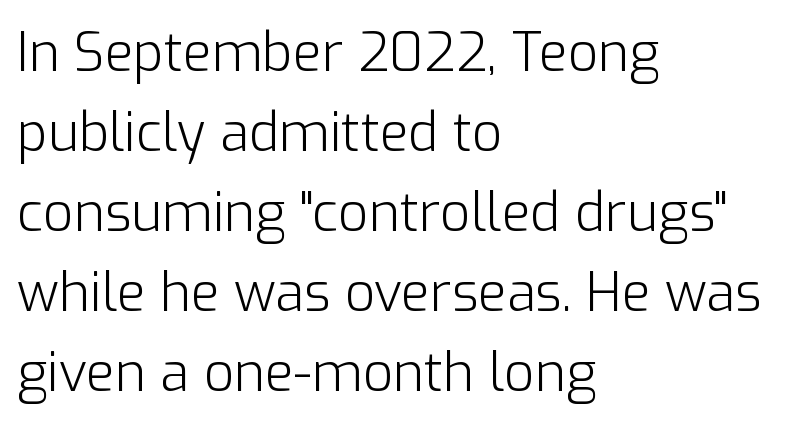
Typographically, this falls in the sans-serif category. The letterforms sit at book weight or below. The letters stand upright; this is a roman face. Character widths vary here, with narrow letters taking less room than wide ones.
